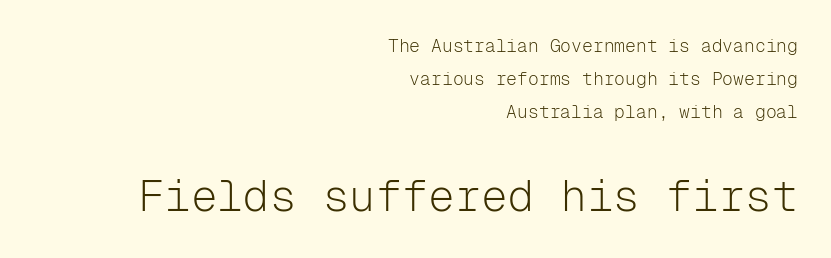
A typesetter would call this monospace, since all characters share one set width. The lettering stays uniformly vertical, giving the passage a roman look. Horizontal alignment here is rightward, an uncommon choice for prose. Typesetter's note — lower block bumped up in size, upper block left smaller. The glyphs are unaccompanied by any horizontal stroke below them. The characters are drawn with everyday or finer stroke widths.
